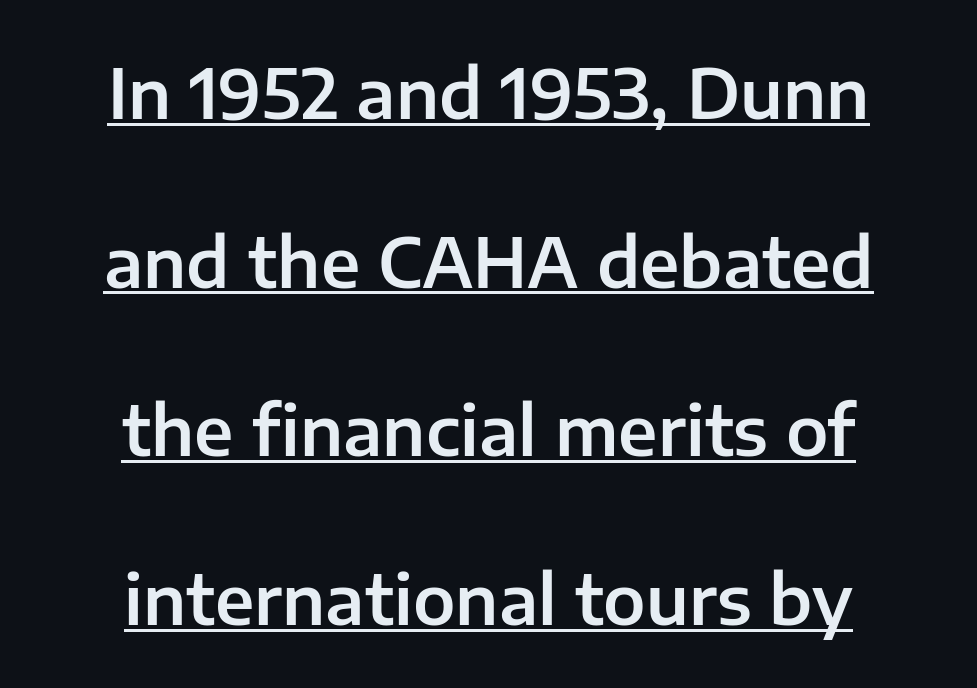
Widely set lines give the paragraph a tall, airy silhouette. Rendered with straight, roman letterforms. This sample uses a sans-serif face. Every row of glyphs is offset so its center matches the block's center.
